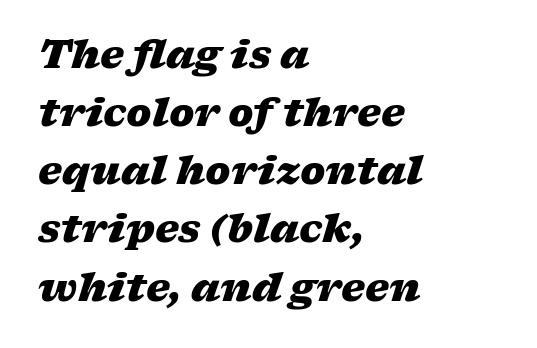
Q: Is the text bold? A: Yes.
Q: Is the text italic (slanted)? A: Yes, it leans right by about 17 degrees.
Q: Is the text underlined? A: No.
Q: How is the paragraph aligned? A: Left-aligned.
Q: Is the spacing between letters normal or unusually wide? A: Normal.
Q: Is the spacing between lines tight, normal or loose? A: Normal.
Q: Width (condensed, normal, or wide)? A: Wide.
Q: Stroke contrast? A: Low.
Q: x-height? A: Medium.
Q: Monospaced? A: No.
